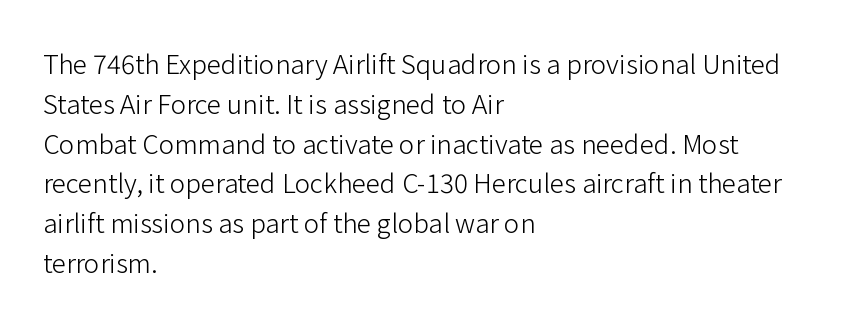
{"italic": "no", "bold": "no", "underline": "no", "align": "left", "line_spacing": "normal", "line_spacing_ratio": 1.53, "letter_spacing": "normal", "letter_spacing_em": 0.0, "glyph_px": 26}
